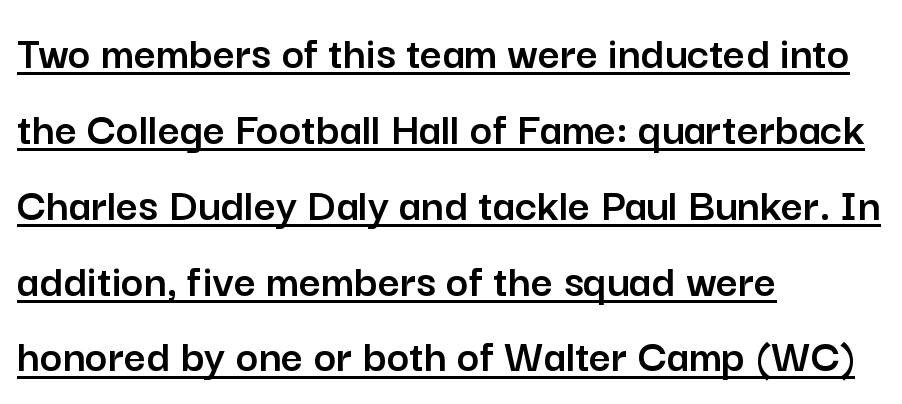
The image shows 48 px sans-serif type, upright; set left-aligned, normal line spacing (1.58x), normal letter spacing, underlined; low stroke contrast and a medium x-height.
